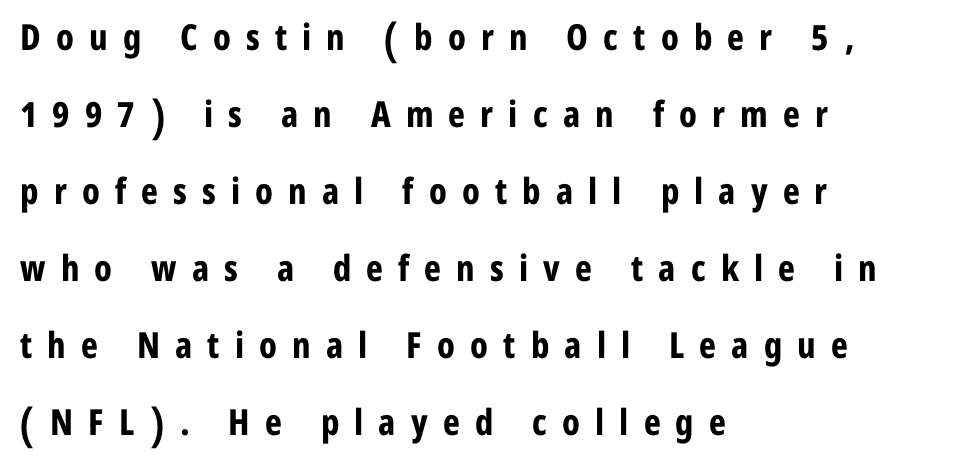
The image shows 36 px bold, condensed sans-serif type, upright; set left-aligned, loose line spacing (2.14x), unusually wide letter spacing (+0.42 em), not underlined; low stroke contrast and a medium x-height.
